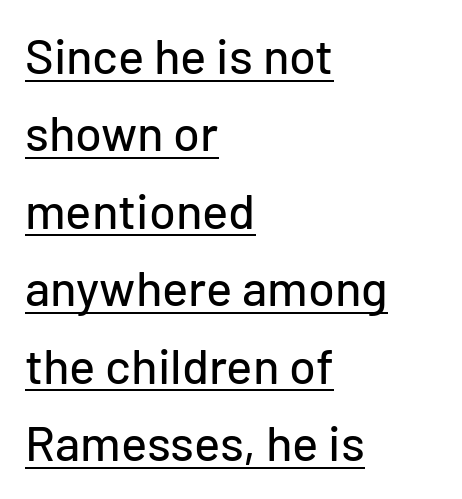
The image shows 49 px sans-serif type, upright; set left-aligned, normal line spacing (1.58x), normal letter spacing, underlined; low stroke contrast and a medium x-height.
